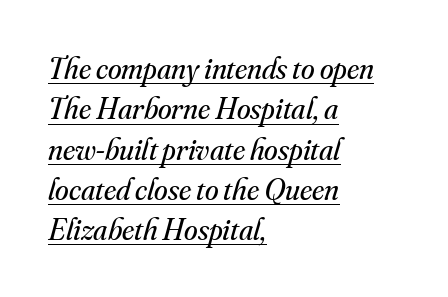
The image shows 31 px regular-weight serif type, italic (leaning right); set left-aligned, normal line spacing (1.3x), normal letter spacing, underlined; medium stroke contrast and a small x-height.
